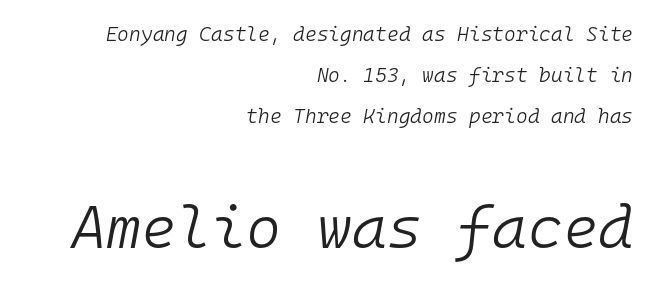
The image shows 60 px light type, italic (leaning right), monospaced; set right-aligned, loose line spacing (2.04x), normal letter spacing, not underlined; the second (bottom) block is 3.0x larger; low stroke contrast and a medium x-height.
